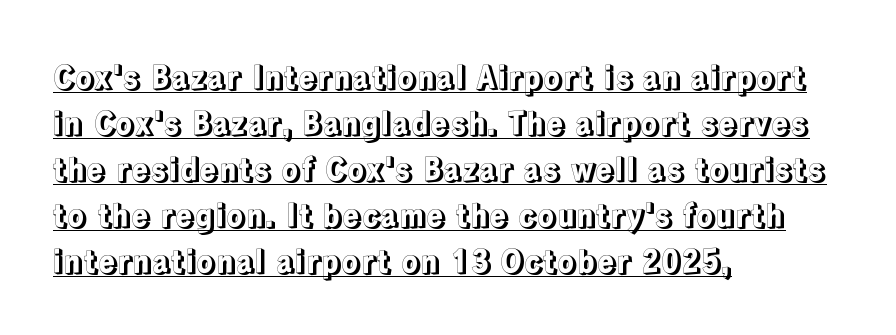
Q: Is the text italic (slanted)? A: No, it is upright.
Q: Is the text underlined? A: Yes.
Q: How is the paragraph aligned? A: Left-aligned.
Q: Is the spacing between letters normal or unusually wide? A: Normal.
Q: Is the spacing between lines tight, normal or loose? A: Normal.
Q: Width (condensed, normal, or wide)? A: Normal.
Q: x-height? A: Medium.
Q: Monospaced? A: No.
